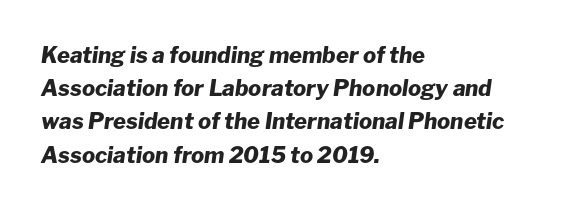
Q: Is the text bold? A: Yes.
Q: Is the text italic (slanted)? A: Yes, it leans right by about 8 degrees.
Q: Is the text underlined? A: No.
Q: How is the paragraph aligned? A: Left-aligned.
Q: Is the spacing between letters normal or unusually wide? A: Normal.
Q: Is the spacing between lines tight, normal or loose? A: Normal.
